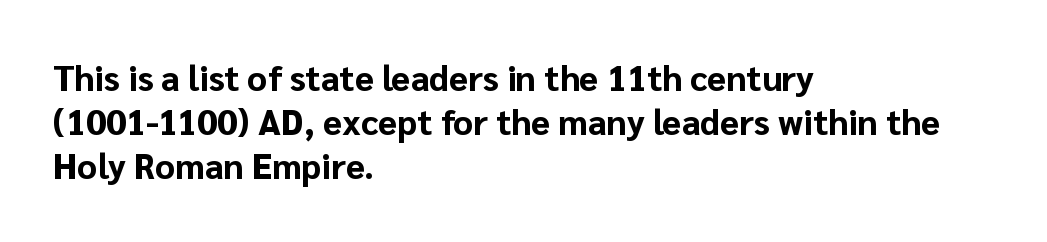
This sample uses plain, unmodified letter spacing. In terms of weight, the rendering is a true, heavy bold. Has an underline been added? It has not. Characters remain perfectly vertical along every line.
